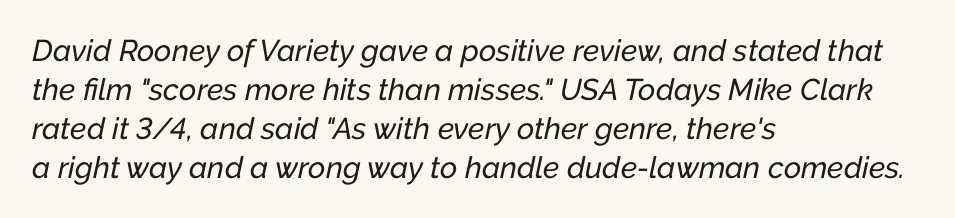
{"italic": "yes", "lean": "right", "slant_degrees": 12, "width": "normal", "stroke_contrast": "low", "x_height": "medium", "monospaced": "no", "underline": "no", "align": "left", "line_spacing": "normal", "line_spacing_ratio": 1.3, "letter_spacing": "normal", "letter_spacing_em": 0.0, "glyph_px": 30}
